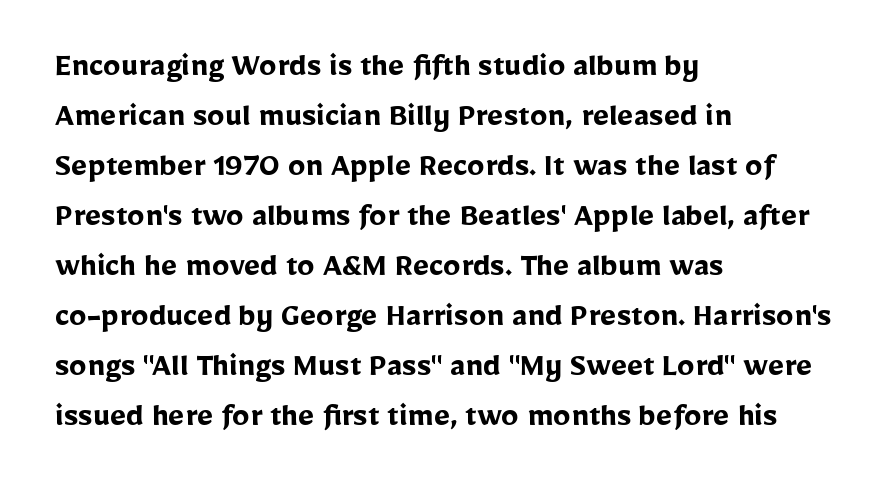
The image shows 35 px semibold sans-serif type, upright; set left-aligned, normal line spacing (1.43x), normal letter spacing, not underlined; low stroke contrast and a medium x-height.
